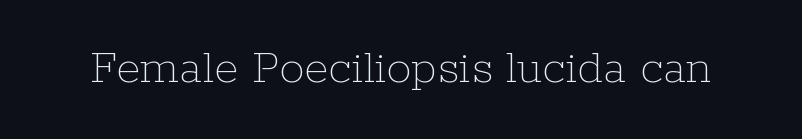
{"italic": "no", "bold": "no", "weight": "thin", "width": "normal", "stroke_contrast": "low", "x_height": "medium", "monospaced": "no", "underline": "no", "letter_spacing": "normal", "letter_spacing_em": 0.0, "glyph_px": 50}
